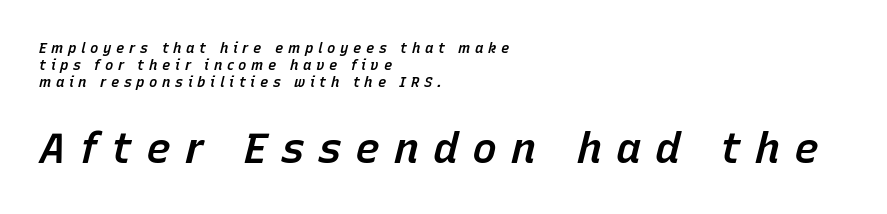
The image shows 42 px semibold type, italic (leaning right); set left-aligned, line spacing 1.21x, unusually wide letter spacing (+0.33 em), not underlined; the second (bottom) block is 3.0x larger; low stroke contrast and a medium x-height.
